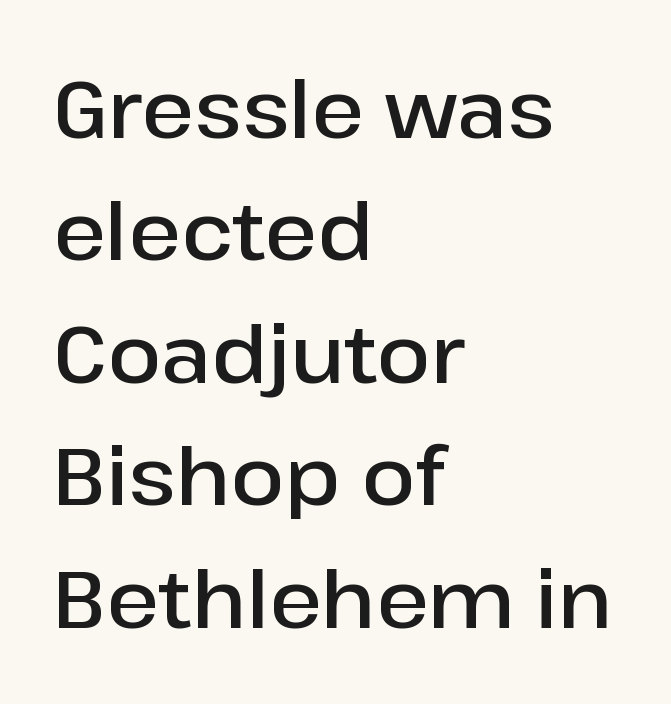
Only glyphs here, with clear space below each row. Bold? Not quite — semibold, heavier than regular but stopping short. Type style note: lacks serifs. Unlike italic type, these characters show no tilt at all. Each letter keeps its own natural width here, so spacing adapts to shape.
